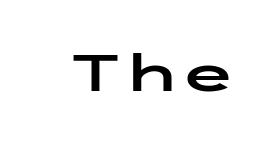
Q: Is the text italic (slanted)? A: No, it is upright.
Q: Is the typeface a serif or a sans-serif typeface? A: Sans-serif.
Q: Is the text underlined? A: No.
Q: Is the spacing between letters normal or unusually wide? A: Normal.
Q: Width (condensed, normal, or wide)? A: Wide.
Q: Stroke contrast? A: Low.
Q: x-height? A: Medium.
